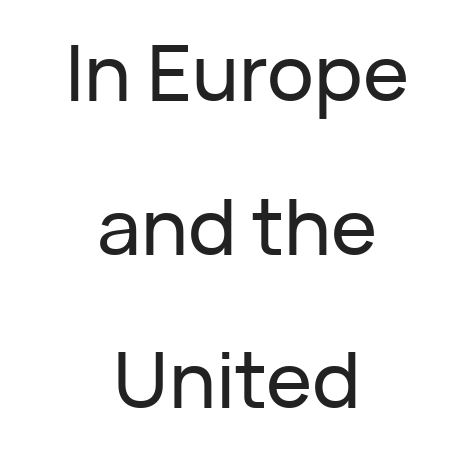
This sample uses plain, unmodified letter spacing. Honestly, there is no underline to notice here at all. Upright lettering throughout. This sample trades compactness for vertical openness between lines. Here the designer chose a conventional face with non-uniform glyph widths.
